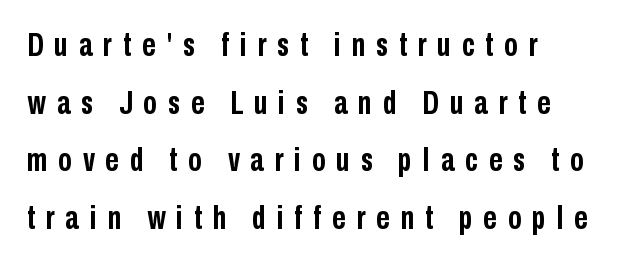
{"serif": "no", "italic": "no", "bold": "yes", "weight": "semibold", "width": "condensed", "stroke_contrast": "low", "x_height": "medium", "monospaced": "no", "underline": "no", "align": "left", "line_spacing_ratio": 1.75, "letter_spacing": "wide", "letter_spacing_em": 0.33, "glyph_px": 33}
